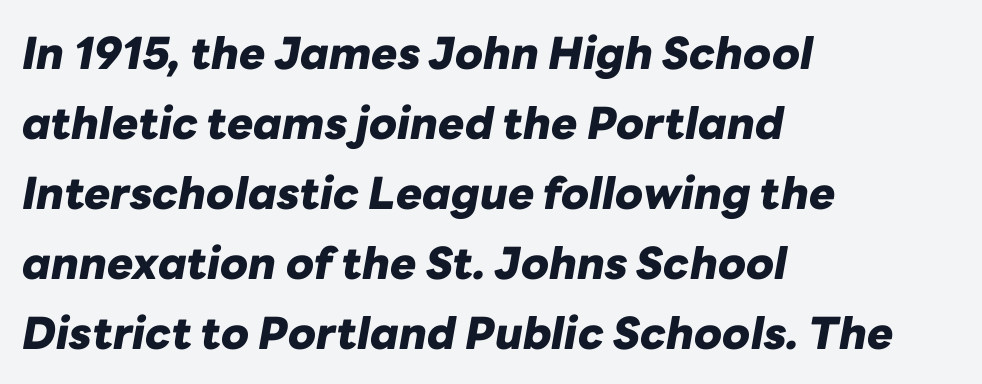
{"italic": "yes", "lean": "right", "slant_degrees": 10, "bold": "yes", "weight": "heavy", "width": "normal", "stroke_contrast": "low", "x_height": "medium", "monospaced": "no", "underline": "no", "align": "left", "line_spacing": "normal", "line_spacing_ratio": 1.59, "letter_spacing": "normal", "letter_spacing_em": 0.0, "glyph_px": 44}
